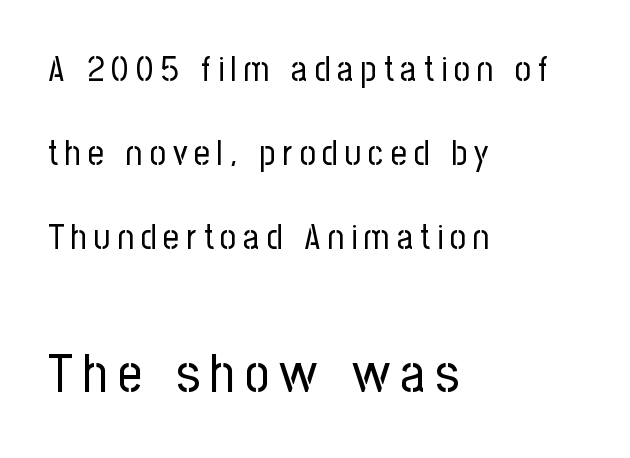
The image shows 53 px regular-weight, condensed sans-serif type, upright; set left-aligned, loose line spacing (2.4x), unusually wide letter spacing (+0.2 em), not underlined; the second (bottom) block is 1.51x larger; low stroke contrast and a medium x-height.
